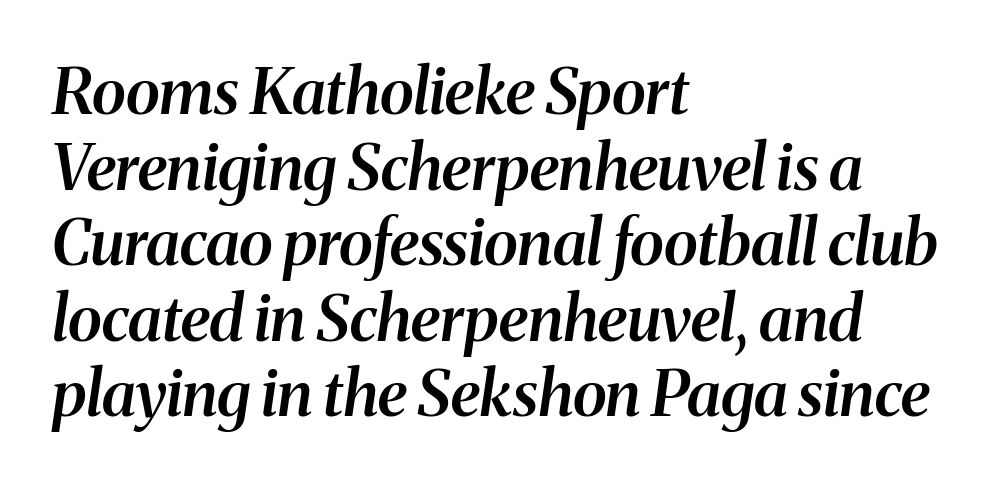
Varying glyph widths throughout — classic text-font behaviour. The font is running at a semibold setting, under full bold. This is serif lettering, the kind often seen in printed books. Glance below the letters and you will spot only blank space. Horizontally, the lines are justified to the leading edge only. The specimen reads as italic at a glance.
